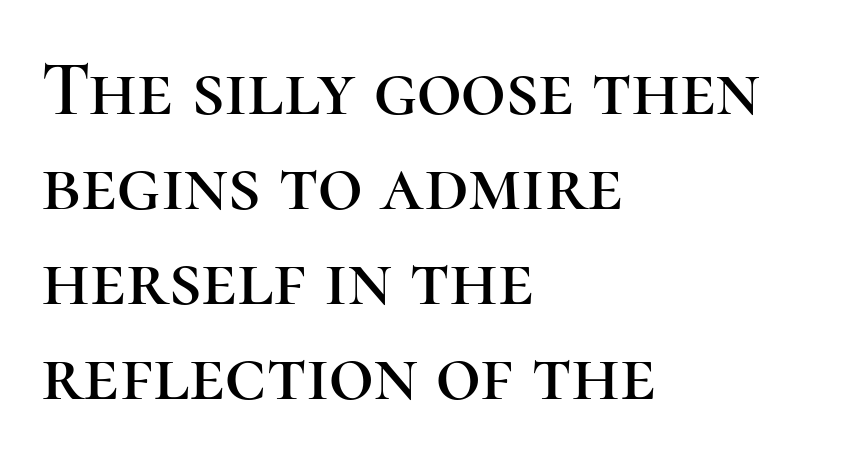
{"serif": "yes", "italic": "no", "width": "normal", "stroke_contrast": "high", "x_height": "medium", "monospaced": "no", "underline": "no", "align": "left", "line_spacing_ratio": 1.22, "letter_spacing": "normal", "letter_spacing_em": 0.0, "glyph_px": 78}
